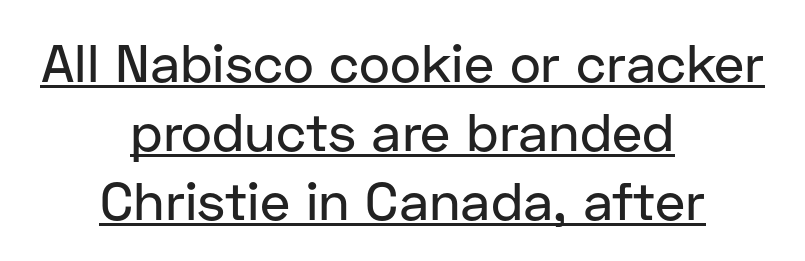
The image shows 53 px sans-serif type, upright; set centered, normal line spacing (1.3x), normal letter spacing, underlined; low stroke contrast and a medium x-height.
